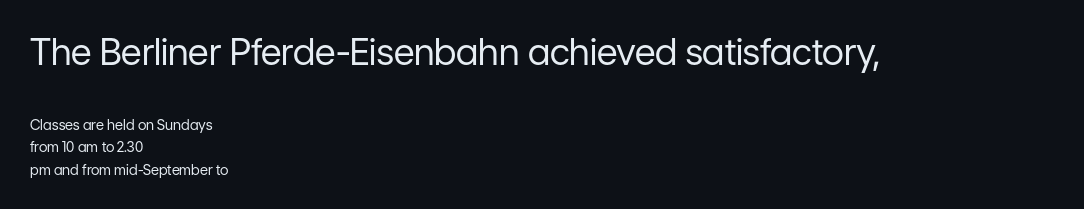
{"serif": "no", "italic": "no", "bold": "no", "weight": "regular", "width": "normal", "stroke_contrast": "low", "x_height": "medium", "monospaced": "no", "underline": "no", "align": "left", "line_spacing": "normal", "line_spacing_ratio": 1.59, "letter_spacing": "normal", "letter_spacing_em": 0.0, "larger_block": "first", "size_ratio": 2.57, "glyph_px": 36}
